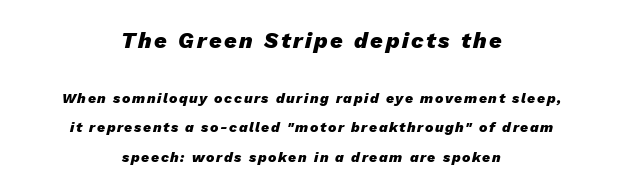
Q: Is the text bold? A: Yes.
Q: Is the text italic (slanted)? A: Yes, it leans right by about 13 degrees.
Q: Is the text underlined? A: No.
Q: How is the paragraph aligned? A: Centered.
Q: Is the spacing between lines tight, normal or loose? A: Loose.
Q: Which block of text is set in a larger size, the first (top) or the second (bottom)? A: The first (top) one.
